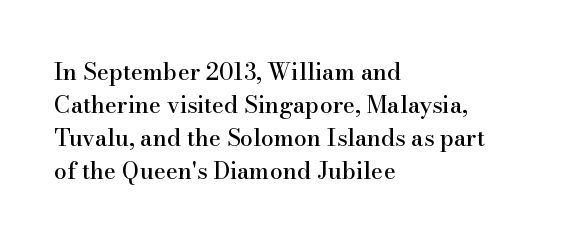
The image shows 23 px text type, upright; set left-aligned, normal line spacing (1.44x), normal letter spacing, not underlined.
